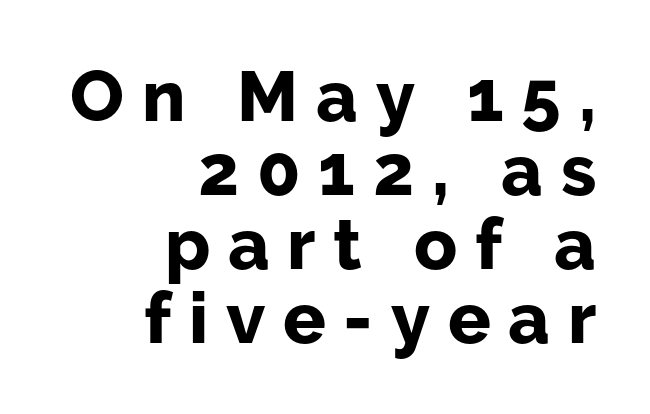
Q: Is the text bold? A: Yes.
Q: Is the text italic (slanted)? A: No, it is upright.
Q: Is the typeface a serif or a sans-serif typeface? A: Sans-serif.
Q: Is the text underlined? A: No.
Q: How is the paragraph aligned? A: Right-aligned.
Q: Is the spacing between letters normal or unusually wide? A: Unusually wide.
Q: Is the spacing between lines tight, normal or loose? A: Tight.
Q: Width (condensed, normal, or wide)? A: Normal.
Q: Stroke contrast? A: Low.
Q: x-height? A: Medium.
Q: Monospaced? A: No.
